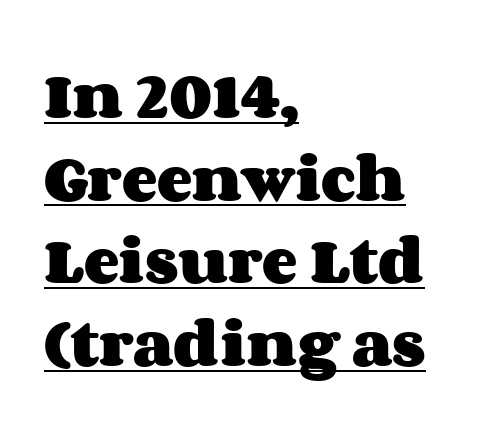
{"italic": "no", "bold": "yes", "weight": "heavy", "width": "wide", "stroke_contrast": "medium", "x_height": "large", "monospaced": "no", "underline": "yes", "align": "left", "line_spacing": "normal", "line_spacing_ratio": 1.56, "letter_spacing": "normal", "letter_spacing_em": 0.0, "glyph_px": 53}
